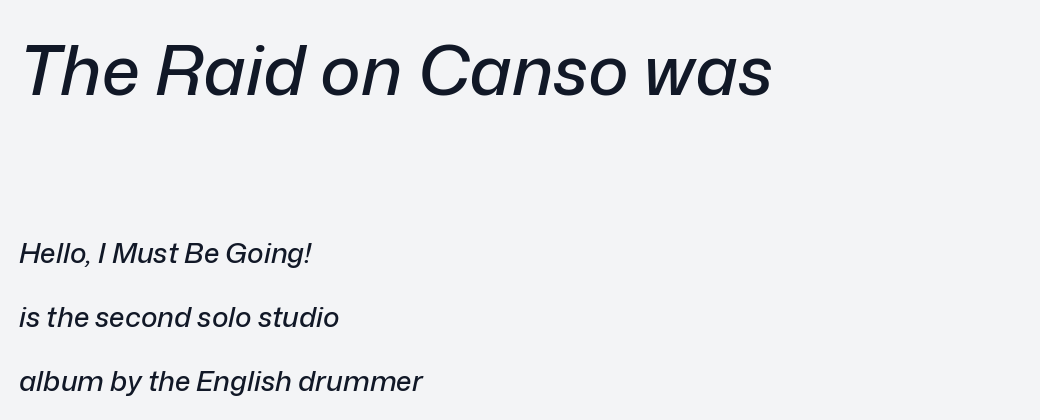
If you drew a ruler down the left edge, every line would touch it. Here the glyphs are tracked normally, forming tight word shapes. The text carries the slant typical of an italic or oblique font. Each letter keeps its own natural width here, so spacing adapts to shape. Larger block? The one above; the one below is distinctly smaller.
